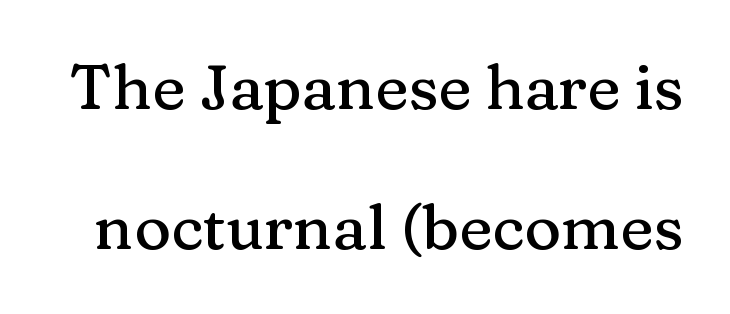
The passage shown is typeset with a serif family. Plain, unruled lines of type. Is this a fixed-width face? No — the glyphs have proportional, varying widths. These lines keep a tight, regular rhythm from letter to letter.
